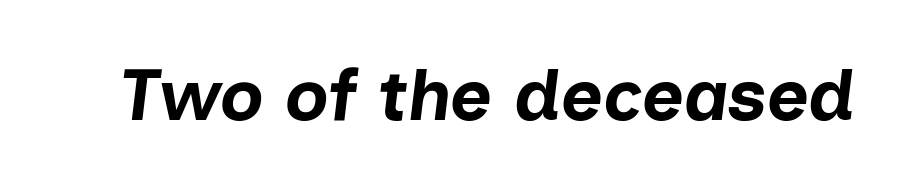
The glyphs have the mass of a bold cut. These lines are rendered in a variable-pitch font. Unmarked baselines from the first word to the last. The passage shown leans; its letterforms are oblique. Between one letter and the next there's only the usual sliver of space.
